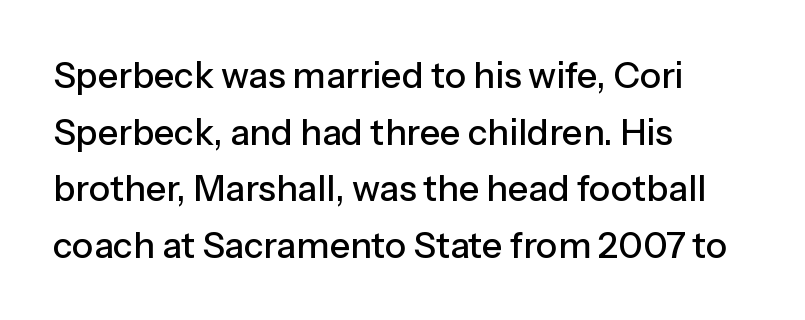
{"serif": "no", "italic": "no", "width": "normal", "stroke_contrast": "low", "x_height": "medium", "monospaced": "no", "underline": "no", "align": "left", "line_spacing": "normal", "line_spacing_ratio": 1.57, "letter_spacing": "normal", "letter_spacing_em": 0.0, "glyph_px": 36}
